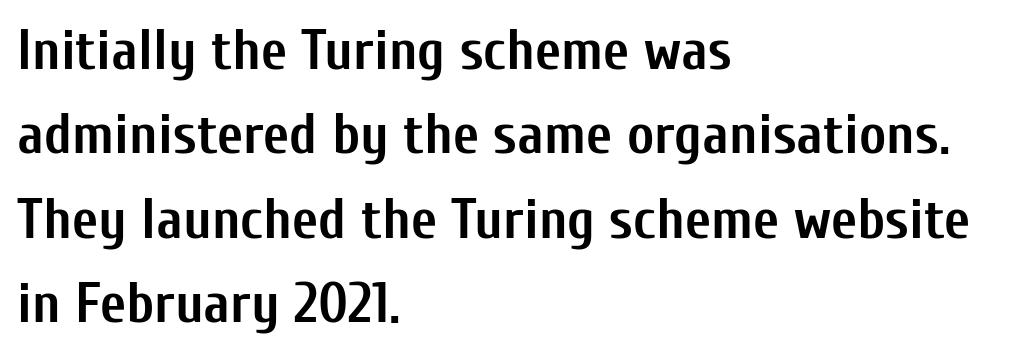
{"serif": "no", "italic": "no", "bold": "yes", "weight": "semibold", "width": "condensed", "stroke_contrast": "low", "x_height": "medium", "monospaced": "no", "underline": "no", "align": "left", "line_spacing": "normal", "line_spacing_ratio": 1.48, "letter_spacing": "normal", "letter_spacing_em": 0.0, "glyph_px": 57}
